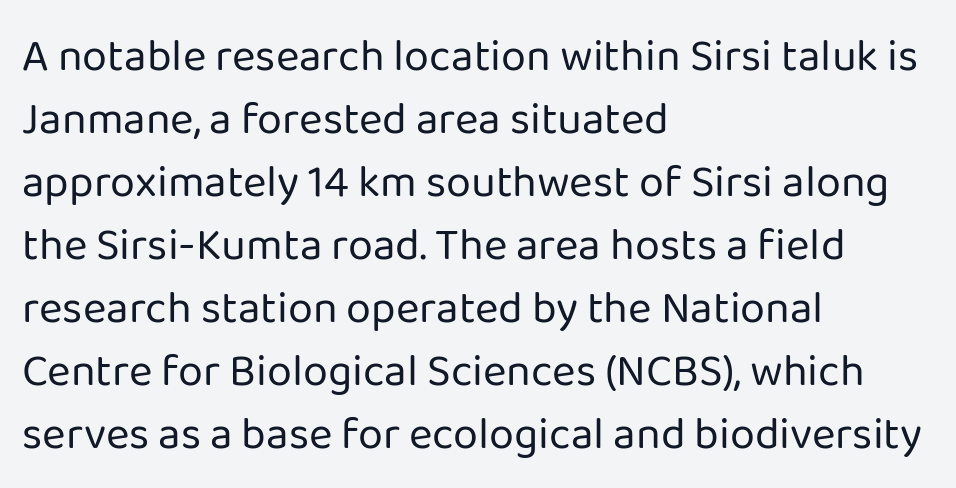
Nope, no serifs anywhere on these letters. The passage shown is typed in a proportional face where columns would drift. The setting favours the left margin, as ordinary paragraphs usually do. Default kerning and tracking; the words read as compact shapes. Rule under the text: the space is simply empty.
